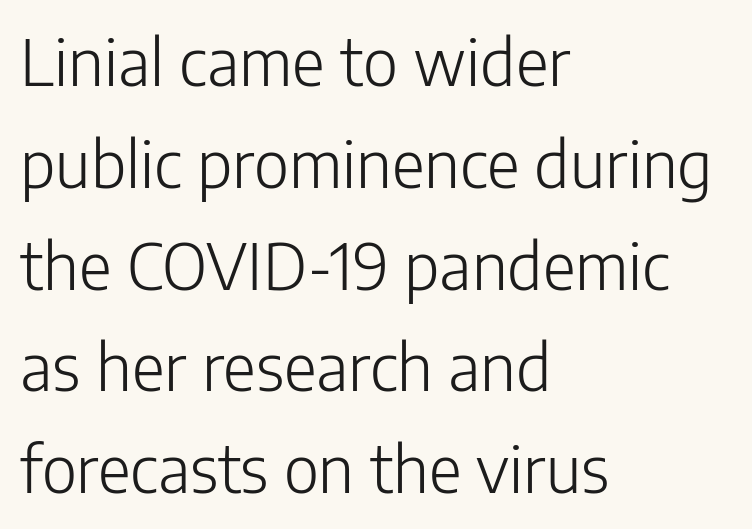
{"serif": "no", "italic": "no", "bold": "no", "weight": "light", "width": "normal", "stroke_contrast": "low", "x_height": "medium", "monospaced": "no", "underline": "no", "align": "left", "line_spacing": "normal", "line_spacing_ratio": 1.59, "letter_spacing": "normal", "letter_spacing_em": 0.0, "glyph_px": 64}
